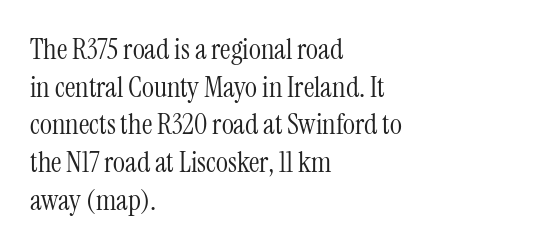
Interline gaps are of average width in this sample. The rag falls on the right side of this text block. The strip under each line holds only bare page. The rendering uses natural spacing where letterforms have individual widths. Classification — serif. Italic: no, the glyphs are upright roman.
